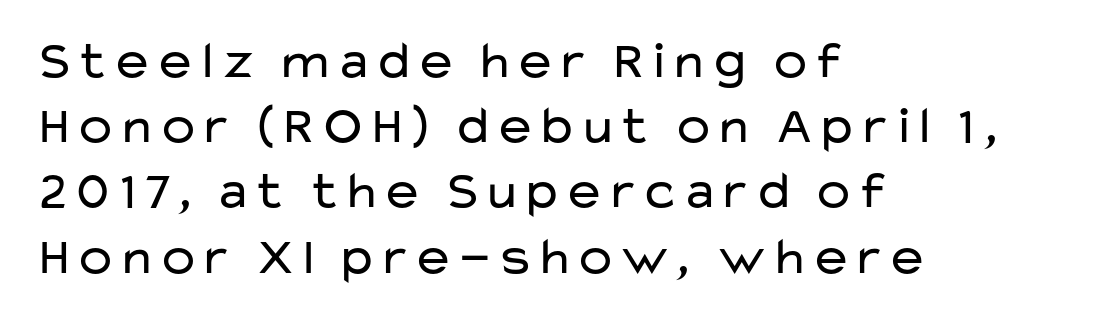
Is this a fixed-width face? No — the glyphs have proportional, varying widths. If you drew a line through each stem, it would be perfectly vertical. Is this a sans? Yes — the strokes have no serifs. A classic flush-left, rag-right setting is used for this passage. The type is set solid horizontally, with unmodified tracking.
